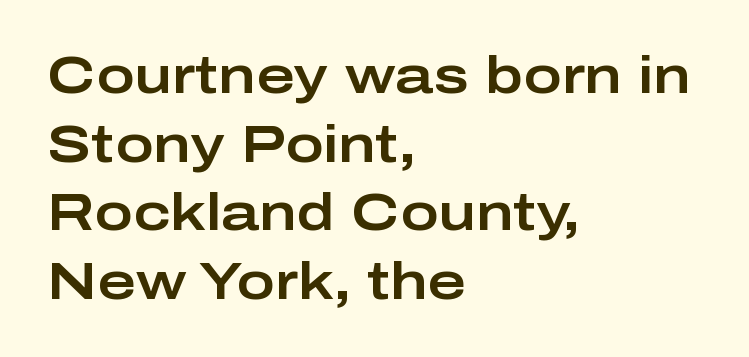
The image shows 52 px wide sans-serif type, upright; set left-aligned, normal line spacing (1.32x), normal letter spacing, not underlined; low stroke contrast and a medium x-height.
